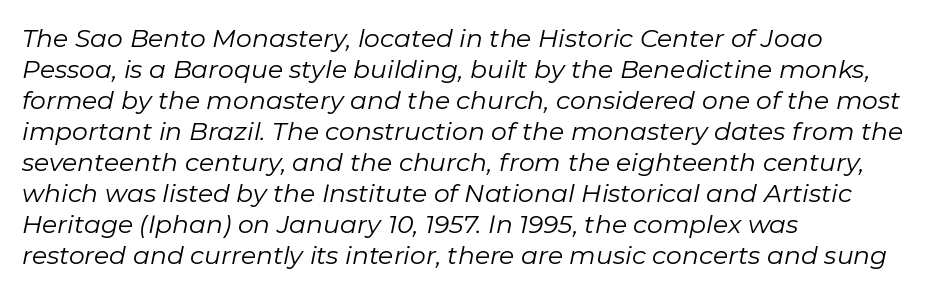
This is oblique type, the kind used for emphasis or titles. Reading down the block, your eye returns to a fixed left position each line. Between one letter and the next there's only the usual sliver of space. No letter is thick-stroked: the sample isn't bold.
